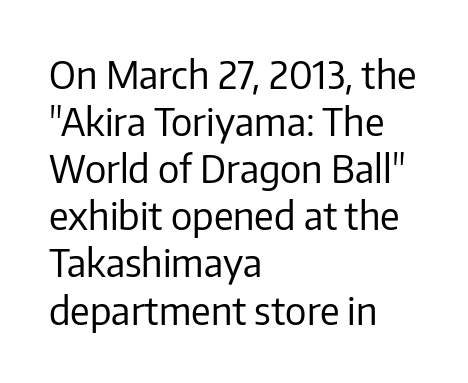
The image shows 38 px regular-weight sans-serif type, upright; set left-aligned, line spacing 1.24x, normal letter spacing, not underlined; low stroke contrast and a medium x-height.
